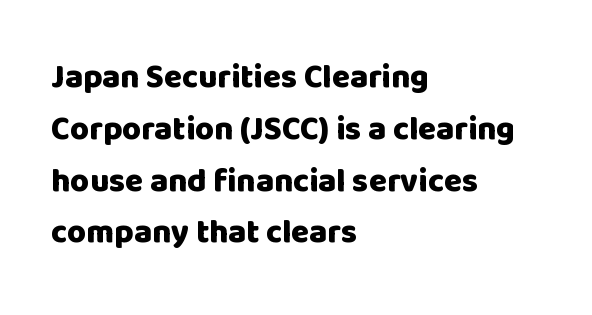
{"serif": "no", "italic": "no", "bold": "yes", "weight": "heavy", "width": "normal", "stroke_contrast": "low", "x_height": "large", "monospaced": "no", "underline": "no", "align": "left", "line_spacing": "normal", "line_spacing_ratio": 1.57, "letter_spacing": "normal", "letter_spacing_em": 0.0, "glyph_px": 33}
